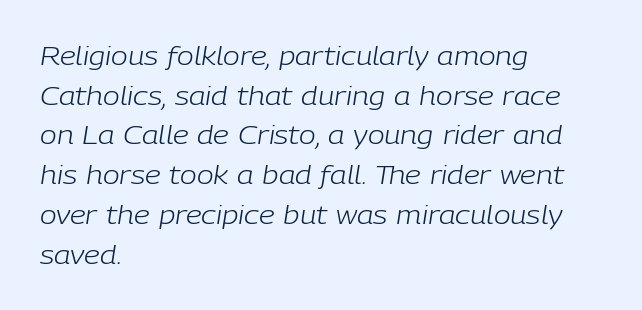
The glyphs look as if they've been sheared to an angle. Does the leading feel generous? No, just average. Honestly, there is no underline to notice here at all. This is not heavy type; no bold has been used. This sample is left-justified, so line endings fall wherever the words run out. You could call the tracking neutral — neither tight nor loose.
